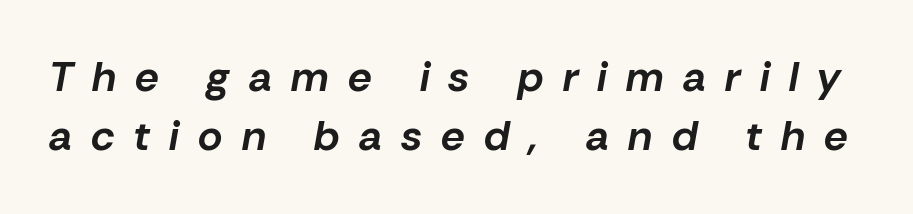
Q: Is the text bold? A: Yes.
Q: Is the text italic (slanted)? A: Yes, it leans right by about 10 degrees.
Q: Is the text underlined? A: No.
Q: Is the spacing between letters normal or unusually wide? A: Unusually wide.
Q: Is the spacing between lines tight, normal or loose? A: Normal.
Q: Width (condensed, normal, or wide)? A: Normal.
Q: Stroke contrast? A: Low.
Q: x-height? A: Medium.
Q: Monospaced? A: No.
